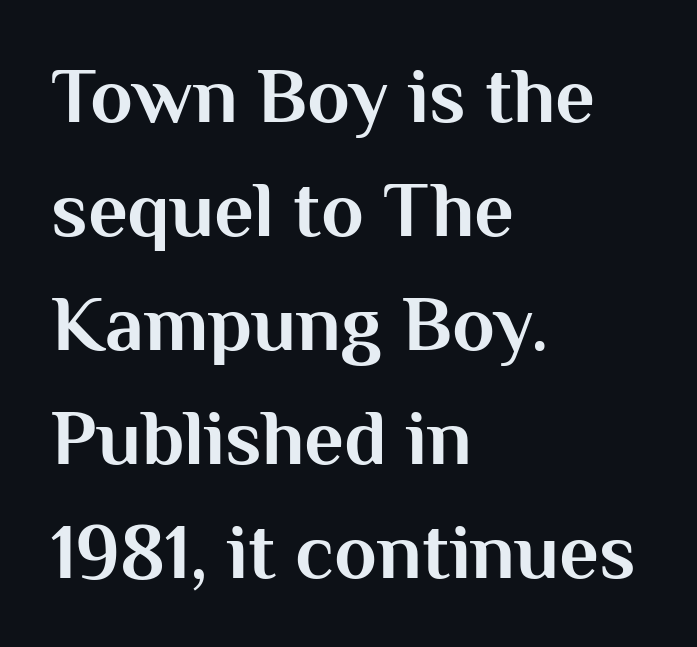
{"serif": "no", "italic": "no", "bold": "yes", "weight": "bold", "width": "normal", "stroke_contrast": "medium", "x_height": "medium", "monospaced": "no", "underline": "no", "align": "left", "line_spacing": "normal", "line_spacing_ratio": 1.46, "letter_spacing": "normal", "letter_spacing_em": 0.0, "glyph_px": 78}
